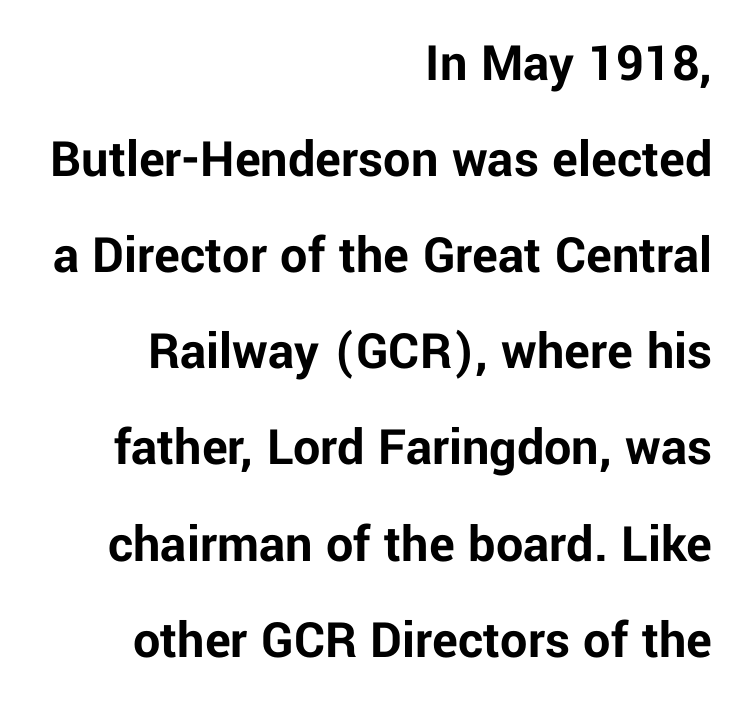
The image shows 54 px bold sans-serif type, upright; set right-aligned, line spacing 1.78x, normal letter spacing, not underlined; low stroke contrast and a medium x-height.
